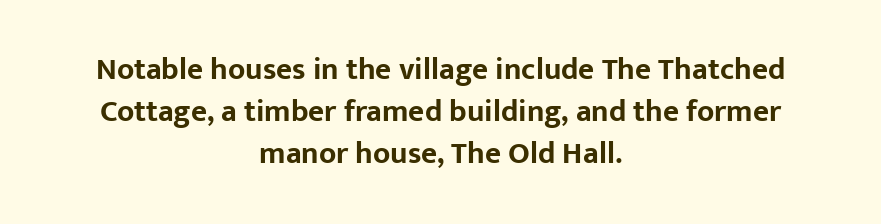
Q: Is the text bold? A: Yes.
Q: Is the text italic (slanted)? A: No, it is upright.
Q: Is the typeface a serif or a sans-serif typeface? A: Sans-serif.
Q: Is the text underlined? A: No.
Q: How is the paragraph aligned? A: Centered.
Q: Is the spacing between letters normal or unusually wide? A: Normal.
Q: Is the spacing between lines tight, normal or loose? A: Normal.
Q: Width (condensed, normal, or wide)? A: Normal.
Q: Stroke contrast? A: Low.
Q: x-height? A: Medium.
Q: Monospaced? A: No.
